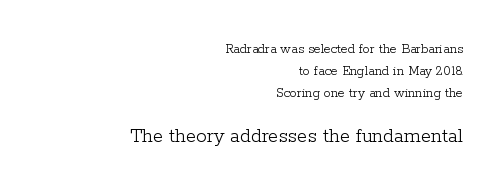
Baseline-to-baseline distance is the conventional proportion of letter height. Summary of weight: not heavy and not bold. Top chunk: small. Bottom chunk: large. Each row of text sits above clean, open space. Honestly, the letter spacing is just normal — you wouldn't notice it.
